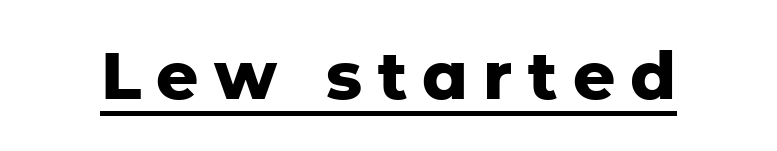
Q: Is the text bold? A: Yes.
Q: Is the text italic (slanted)? A: No, it is upright.
Q: Is the typeface a serif or a sans-serif typeface? A: Sans-serif.
Q: Is the text underlined? A: Yes.
Q: Is the spacing between letters normal or unusually wide? A: Unusually wide.
Q: Width (condensed, normal, or wide)? A: Normal.
Q: Stroke contrast? A: Low.
Q: x-height? A: Medium.
Q: Monospaced? A: No.
